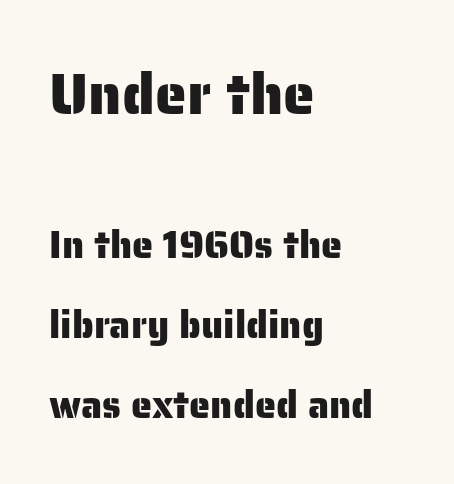
The image shows 57 px sans-serif type, upright; set left-aligned, loose line spacing (2.1x), normal letter spacing, not underlined; the first (top) block is 1.5x larger; low stroke contrast and a medium x-height.
